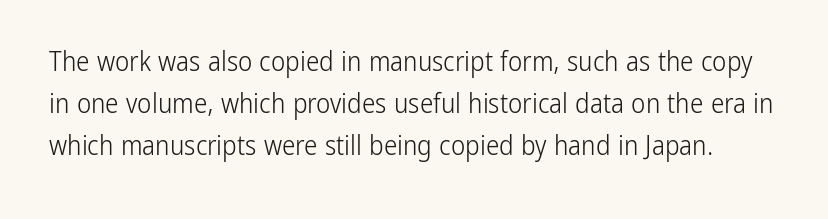
Plain, unruled lines of type. The specimen reads as upright at a glance. Normally led — the rows are evenly, conventionally spaced. The rendering keeps characters at their native spacing.
